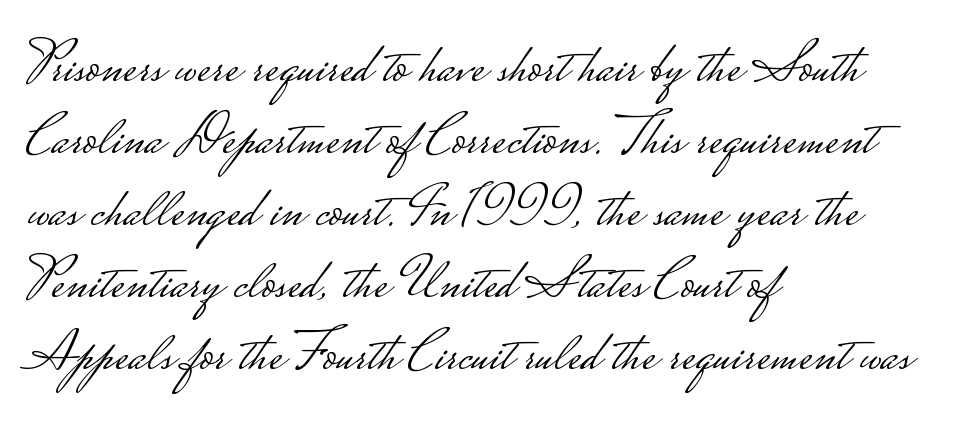
Look at the bottom of the vertical strokes: they stop flat, with no serifs. Character widths vary here, with narrow letters taking less room than wide ones. Check the space under the baseline: it is left empty.
